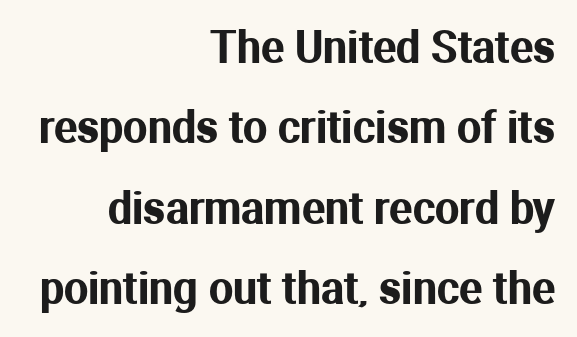
{"serif": "no", "italic": "no", "width": "normal", "stroke_contrast": "medium", "x_height": "medium", "monospaced": "no", "underline": "no", "align": "right", "line_spacing_ratio": 1.87, "letter_spacing": "normal", "letter_spacing_em": 0.0, "glyph_px": 43}
